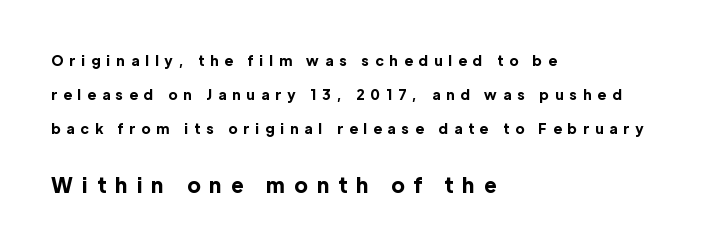
Q: Is the text bold? A: Yes.
Q: Is the text italic (slanted)? A: No, it is upright.
Q: Is the text underlined? A: No.
Q: How is the paragraph aligned? A: Left-aligned.
Q: Is the spacing between letters normal or unusually wide? A: Unusually wide.
Q: Is the spacing between lines tight, normal or loose? A: Loose.
Q: Which block of text is set in a larger size, the first (top) or the second (bottom)? A: The second (bottom) one.
